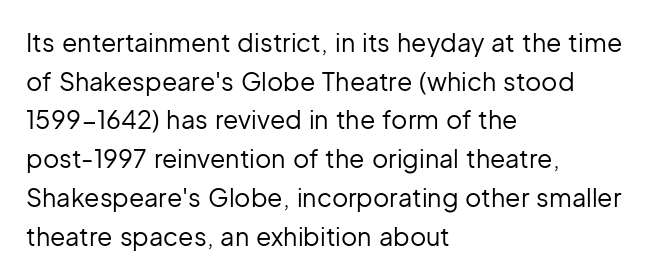
{"italic": "no", "bold": "no", "underline": "no", "align": "left", "line_spacing": "normal", "line_spacing_ratio": 1.55, "letter_spacing": "normal", "letter_spacing_em": 0.0, "glyph_px": 25}
